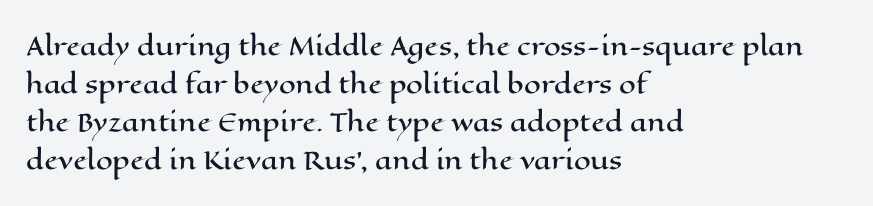
{"italic": "no", "underline": "no", "align": "left", "line_spacing": "normal", "line_spacing_ratio": 1.58, "letter_spacing": "normal", "letter_spacing_em": 0.0, "glyph_px": 24}
